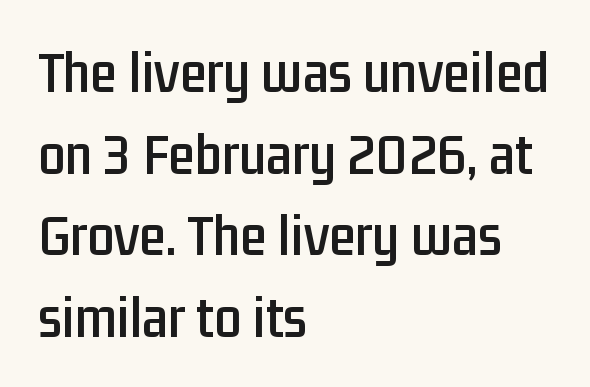
{"serif": "no", "italic": "no", "width": "condensed", "stroke_contrast": "low", "x_height": "medium", "monospaced": "no", "underline": "no", "align": "left", "line_spacing": "normal", "line_spacing_ratio": 1.36, "letter_spacing": "normal", "letter_spacing_em": 0.0, "glyph_px": 60}
